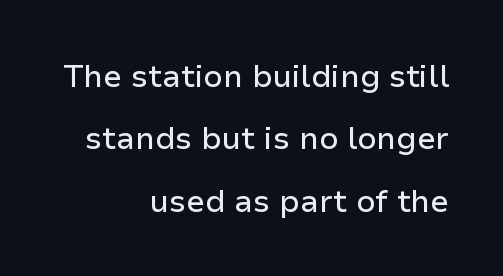
{"serif": "no", "italic": "no", "width": "normal", "stroke_contrast": "low", "x_height": "medium", "monospaced": "no", "underline": "no", "align": "right", "line_spacing": "loose", "line_spacing_ratio": 2.01, "letter_spacing": "normal", "letter_spacing_em": 0.0, "glyph_px": 31}
